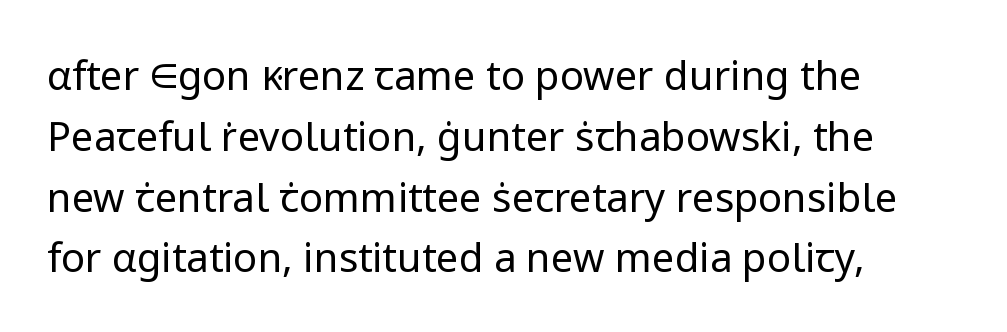
Q: Is the text bold? A: No.
Q: Is the text italic (slanted)? A: No, it is upright.
Q: Is the typeface a serif or a sans-serif typeface? A: Sans-serif.
Q: Is the text underlined? A: No.
Q: How is the paragraph aligned? A: Left-aligned.
Q: Is the spacing between letters normal or unusually wide? A: Normal.
Q: Is the spacing between lines tight, normal or loose? A: Normal.
Q: Width (condensed, normal, or wide)? A: Normal.
Q: Stroke contrast? A: Low.
Q: x-height? A: Medium.
Q: Monospaced? A: No.
